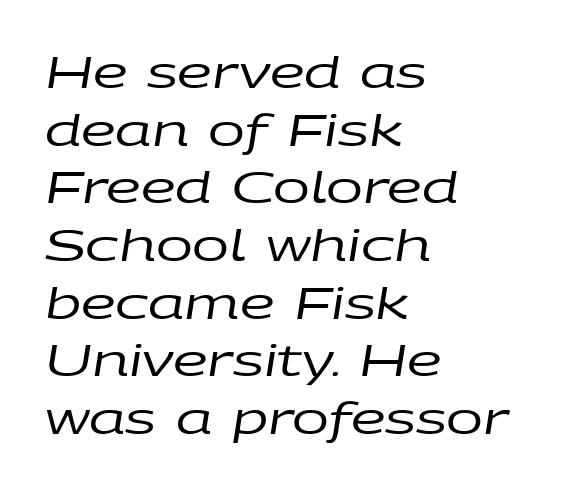
This is not heavy type; no bold has been used. The words here are not underlined. If you measured baseline to baseline, you'd find a middling distance. In terms of posture, this sample is oblique. The passage shown has conventional tracking throughout.
